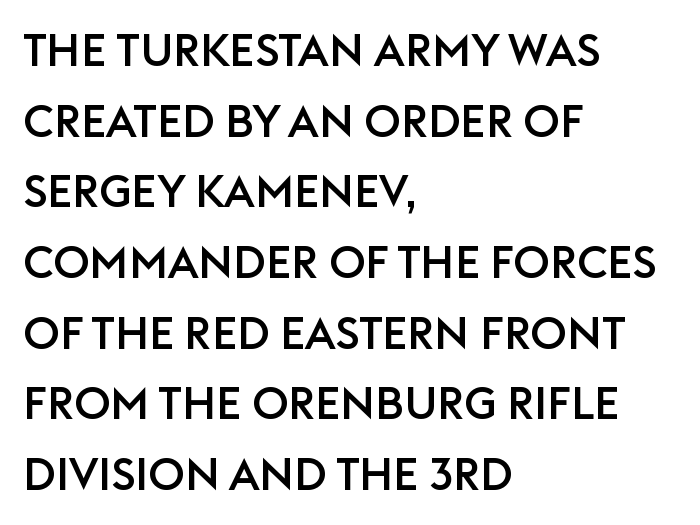
The image shows 45 px sans-serif type, upright; set left-aligned, normal line spacing (1.57x), normal letter spacing, not underlined; low stroke contrast and a large x-height.
